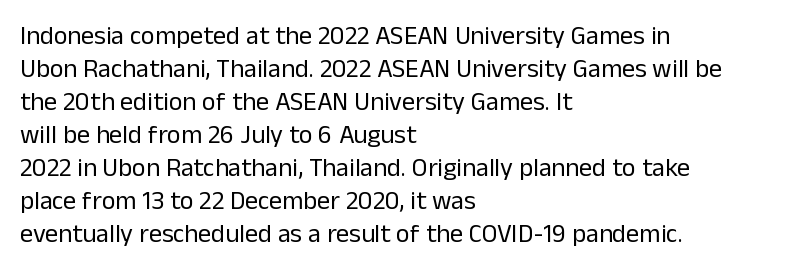
The image shows 26 px text type, upright; set left-aligned, normal line spacing (1.27x), normal letter spacing, not underlined.
